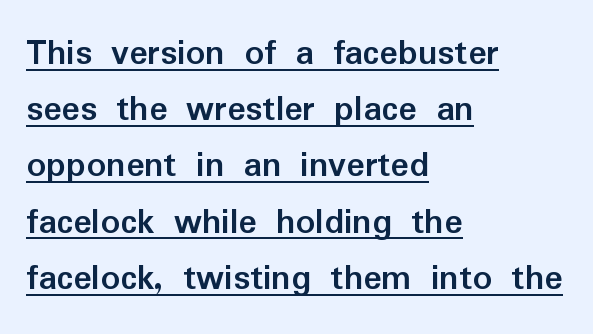
Caption: lettering with a line underneath. The lines are quadded left. The axis of the letterforms is exactly vertical. Do the characters align in a grid? No, the font is proportional. Set as a true bold cut, around the 700 mark.
